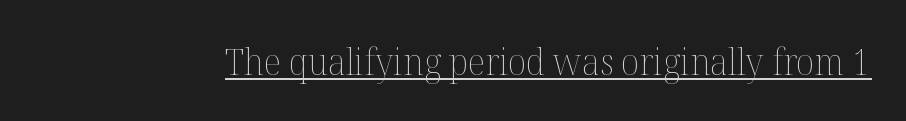
A typographer would call this underscored text. Character widths vary here, with narrow letters taking less room than wide ones. Between one letter and the next there's only the usual sliver of space. The letters stand upright; this is a roman face. The typeface has the unassuming heft of standard copy or less.
